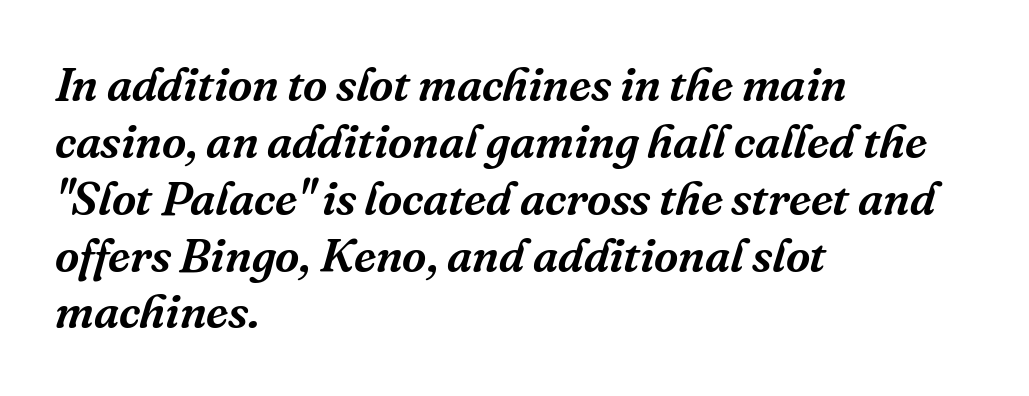
{"serif": "yes", "italic": "yes", "lean": "right", "slant_degrees": 16, "width": "normal", "stroke_contrast": "medium", "x_height": "medium", "monospaced": "no", "underline": "no", "align": "left", "line_spacing_ratio": 1.21, "letter_spacing": "normal", "letter_spacing_em": 0.0, "glyph_px": 47}
